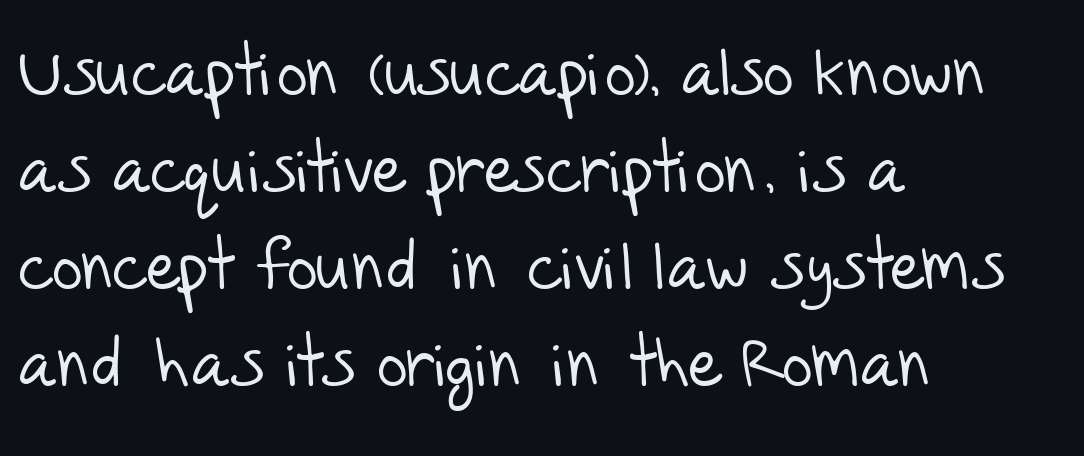
The image shows 67 px light sans-serif type; set left-aligned, normal line spacing (1.45x), normal letter spacing, not underlined; low stroke contrast and a large x-height.
